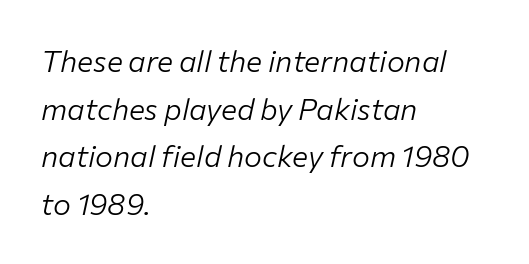
The image shows 30 px light type, italic (leaning right); set left-aligned, normal line spacing (1.59x), normal letter spacing, not underlined; low stroke contrast and a medium x-height.
